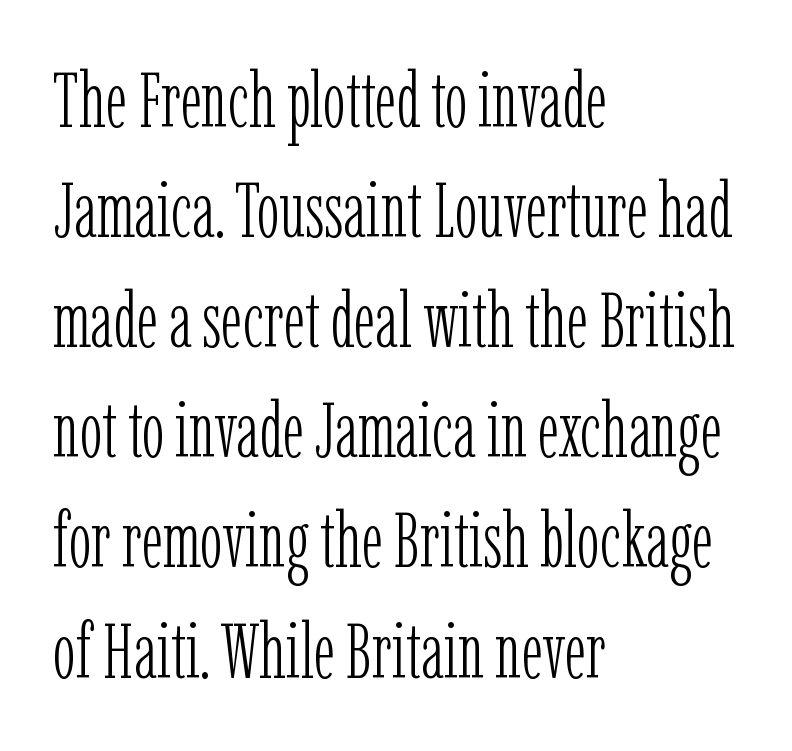
Q: Is the text bold? A: No.
Q: Is the text italic (slanted)? A: No, it is upright.
Q: Is the typeface a serif or a sans-serif typeface? A: Serif.
Q: Is the text underlined? A: No.
Q: How is the paragraph aligned? A: Left-aligned.
Q: Is the spacing between letters normal or unusually wide? A: Normal.
Q: Is the spacing between lines tight, normal or loose? A: Normal.
Q: Width (condensed, normal, or wide)? A: Condensed.
Q: Stroke contrast? A: Low.
Q: x-height? A: Medium.
Q: Monospaced? A: No.
